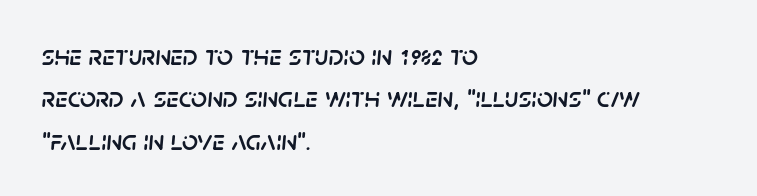
Q: Is the text italic (slanted)? A: Yes, it leans right by about 5 degrees.
Q: Is the text underlined? A: No.
Q: How is the paragraph aligned? A: Left-aligned.
Q: Is the spacing between letters normal or unusually wide? A: Normal.
Q: Is the spacing between lines tight, normal or loose? A: Normal.
Q: Width (condensed, normal, or wide)? A: Normal.
Q: Stroke contrast? A: Low.
Q: x-height? A: Large.
Q: Monospaced? A: No.
